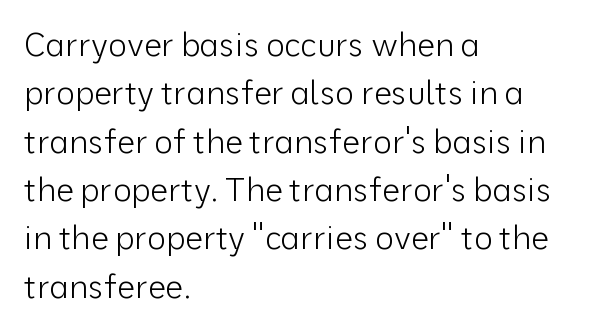
Caption: standard tracking, unaltered. When letters stand straight like this, we call the style roman or upright. The lines sit at an ordinary, default distance from one another. The glyphs in this specimen are sans serif. Check the space under the baseline: it is left empty.
